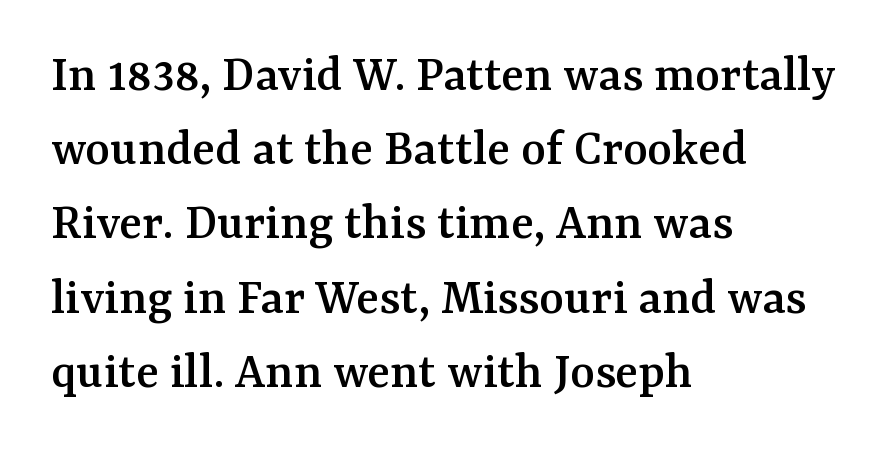
Quick note: interline space is typical. A typesetter would label this face a serif. Do the characters align in a grid? No, the font is proportional. Each line starts at the same left margin while the right side varies. Plain, unruled lines of type. This is the regular roman posture of the typeface.
